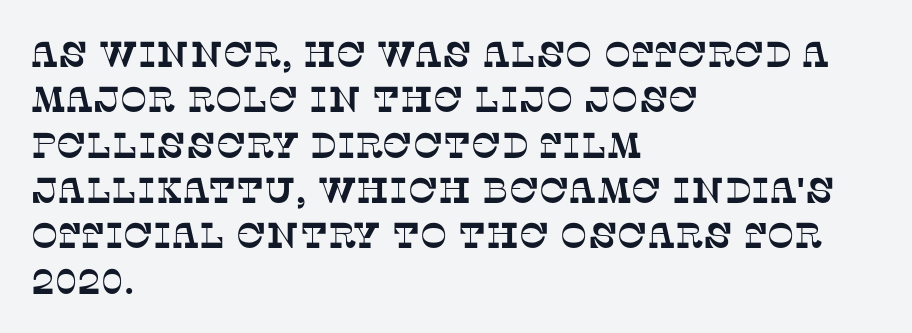
Honestly, the row spacing looks completely unremarkable. Font category for this specimen: serif. Character widths vary here, with narrow letters taking less room than wide ones. The horizontal fit of the characters is conventional and even. Unmarked baselines from the first word to the last. Teacher's note: observe the even left margin — that is flush-left alignment.
